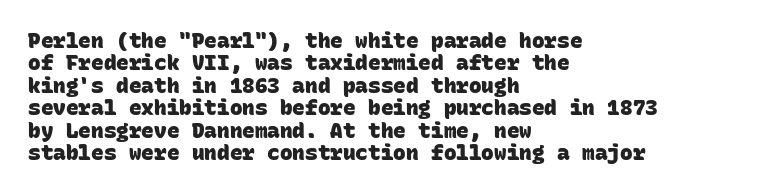
Q: Is the text bold? A: Yes.
Q: Is the text underlined? A: No.
Q: How is the paragraph aligned? A: Left-aligned.
Q: Is the spacing between letters normal or unusually wide? A: Normal.
Q: Is the spacing between lines tight, normal or loose? A: Tight.
